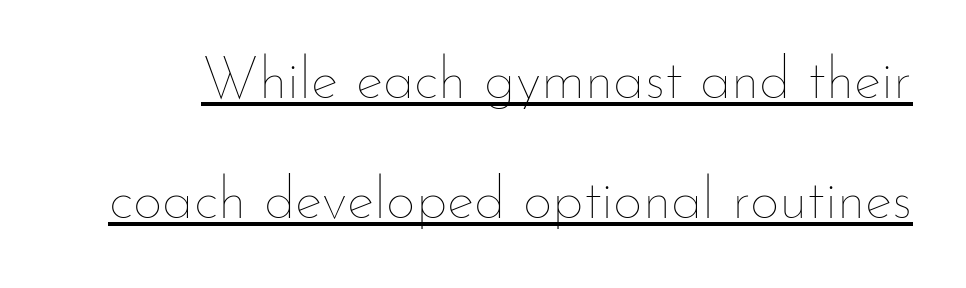
{"italic": "no", "bold": "no", "weight": "thin", "width": "normal", "stroke_contrast": "low", "x_height": "small", "monospaced": "no", "underline": "yes", "line_spacing": "loose", "line_spacing_ratio": 2.07, "letter_spacing": "normal", "letter_spacing_em": 0.0, "glyph_px": 58}
